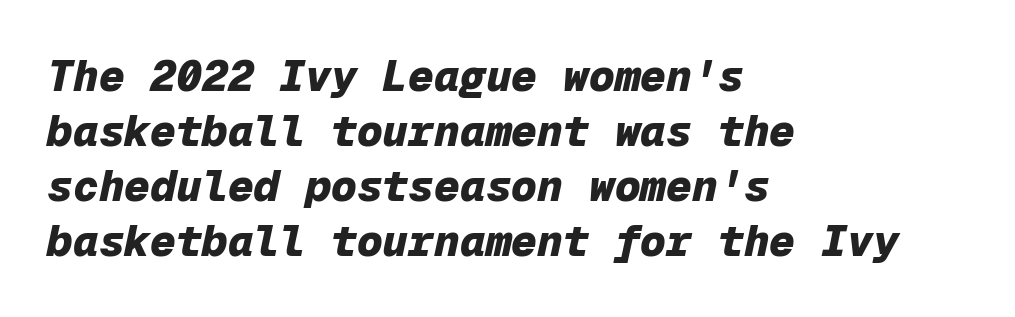
The image shows 43 px heavy type, italic (leaning right), monospaced; set left-aligned, normal line spacing (1.28x), normal letter spacing, not underlined; low stroke contrast and a medium x-height.
